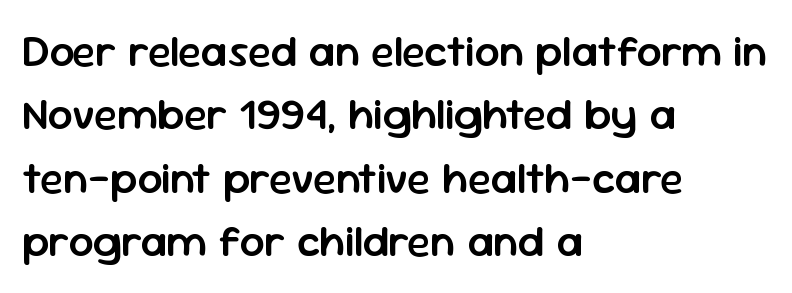
{"serif": "no", "italic": "no", "bold": "semi", "weight": "semibold", "width": "normal", "stroke_contrast": "low", "x_height": "medium", "monospaced": "no", "underline": "no", "align": "left", "line_spacing": "normal", "line_spacing_ratio": 1.44, "letter_spacing": "normal", "letter_spacing_em": 0.0, "glyph_px": 44}
